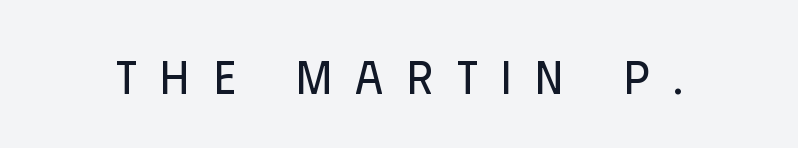
{"serif": "no", "italic": "no", "bold": "no", "weight": "regular", "width": "condensed", "stroke_contrast": "low", "x_height": "large", "monospaced": "no", "underline": "no", "letter_spacing": "wide", "letter_spacing_em": 0.5, "glyph_px": 48}
